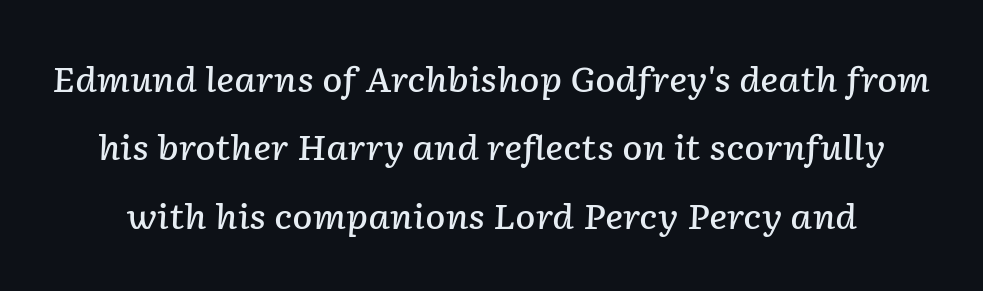
The typography opts for an oblique posture over an upright one. The horizontal fit of the characters is conventional and even. Notice the wide empty band between every row — that's loose leading. Students, this is semibold: more ink than regular, less than bold. The letters advance in unequal steps, a hallmark of proportional type.
